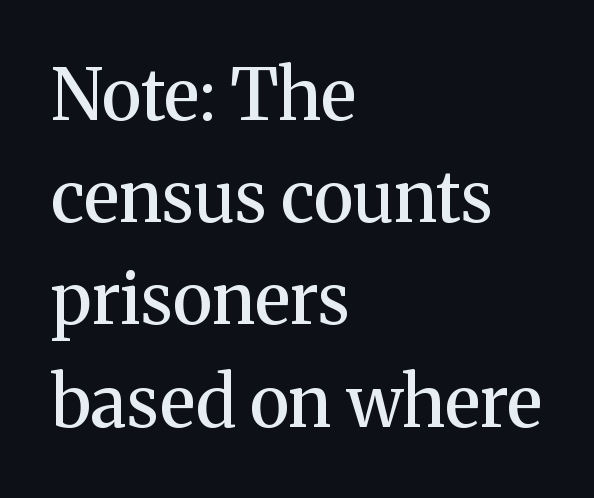
The image shows 70 px semibold serif type, upright; set left-aligned, normal line spacing (1.46x), normal letter spacing, not underlined; medium stroke contrast and a medium x-height.
